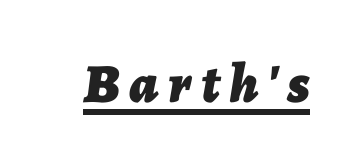
Q: Is the text bold? A: Yes.
Q: Is the text italic (slanted)? A: Yes, it leans right by about 7 degrees.
Q: Is the text underlined? A: Yes.
Q: Width (condensed, normal, or wide)? A: Normal.
Q: Stroke contrast? A: Low.
Q: x-height? A: Medium.
Q: Monospaced? A: No.
